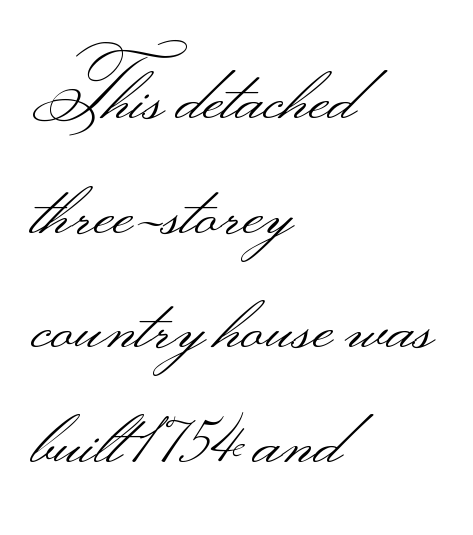
{"serif": "no", "bold": "no", "weight": "light", "width": "wide", "stroke_contrast": "medium", "monospaced": "no", "underline": "no", "align": "left", "line_spacing": "normal", "line_spacing_ratio": 1.47, "letter_spacing": "normal", "letter_spacing_em": 0.0, "glyph_px": 78}
